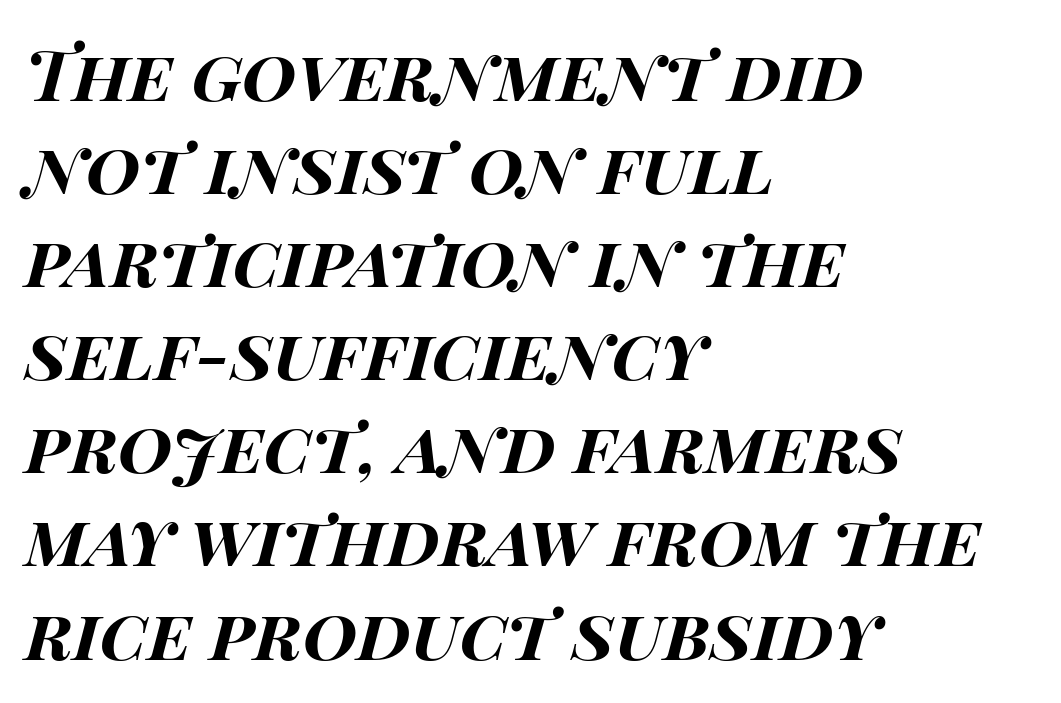
The image shows 70 px bold, wide type, italic (leaning right); set left-aligned, normal line spacing (1.33x), normal letter spacing, not underlined; high stroke contrast and a large x-height.
